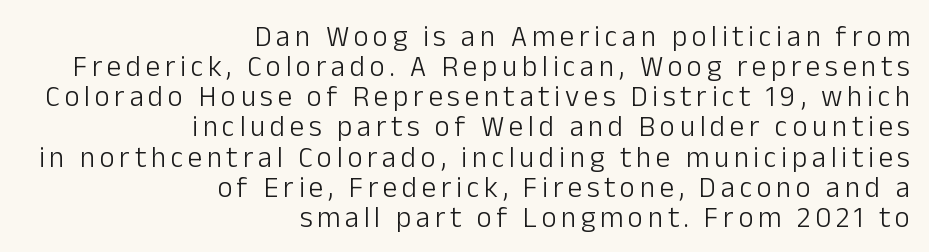
Q: Is the text bold? A: No.
Q: Is the text italic (slanted)? A: No, it is upright.
Q: Is the typeface a serif or a sans-serif typeface? A: Sans-serif.
Q: Is the text underlined? A: No.
Q: How is the paragraph aligned? A: Right-aligned.
Q: Is the spacing between lines tight, normal or loose? A: Tight.
Q: Width (condensed, normal, or wide)? A: Normal.
Q: Stroke contrast? A: Low.
Q: x-height? A: Medium.
Q: Monospaced? A: No.
